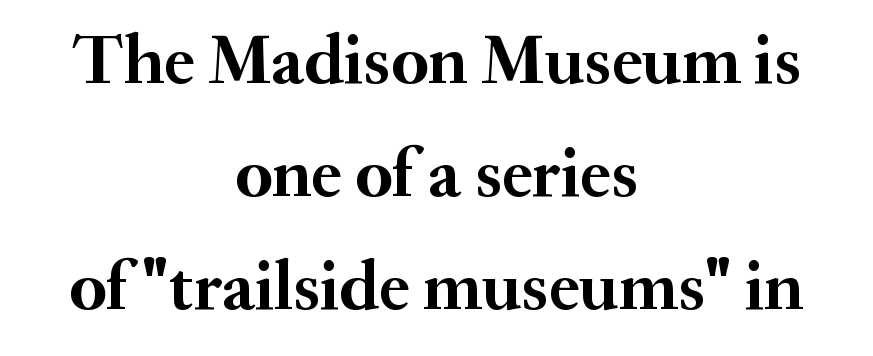
The image shows 71 px semibold serif type, upright; set centered, normal line spacing (1.59x), normal letter spacing, not underlined; medium stroke contrast and a small x-height.
